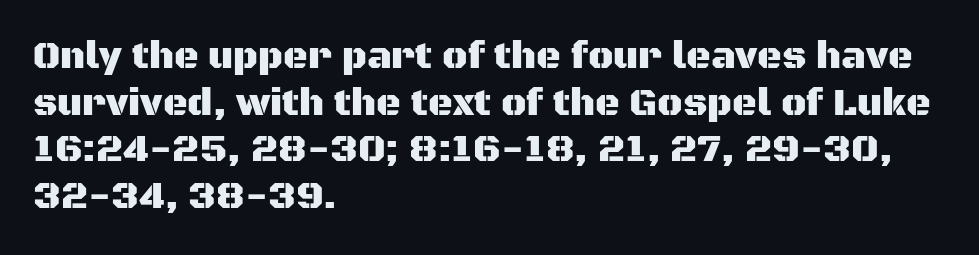
Q: Is the text italic (slanted)? A: No, it is upright.
Q: Is the typeface a serif or a sans-serif typeface? A: Sans-serif.
Q: Is the text underlined? A: No.
Q: How is the paragraph aligned? A: Left-aligned.
Q: Is the spacing between letters normal or unusually wide? A: Normal.
Q: Width (condensed, normal, or wide)? A: Normal.
Q: Stroke contrast? A: Medium.
Q: x-height? A: Large.
Q: Monospaced? A: No.
